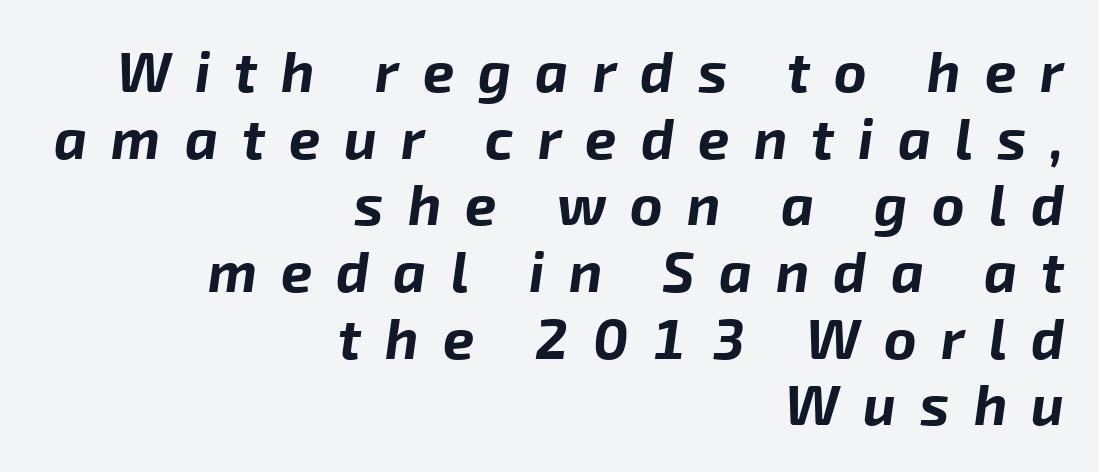
Q: Is the text bold? A: Yes.
Q: Is the text italic (slanted)? A: Yes, it leans right by about 8 degrees.
Q: Is the text underlined? A: No.
Q: How is the paragraph aligned? A: Right-aligned.
Q: Is the spacing between letters normal or unusually wide? A: Unusually wide.
Q: Width (condensed, normal, or wide)? A: Normal.
Q: Stroke contrast? A: Low.
Q: x-height? A: Medium.
Q: Monospaced? A: No.
